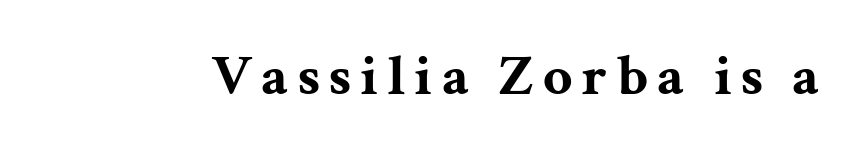
Q: Is the text bold? A: Yes.
Q: Is the text italic (slanted)? A: No, it is upright.
Q: Is the typeface a serif or a sans-serif typeface? A: Serif.
Q: Is the text underlined? A: No.
Q: Width (condensed, normal, or wide)? A: Wide.
Q: Stroke contrast? A: Medium.
Q: x-height? A: Medium.
Q: Monospaced? A: No.
